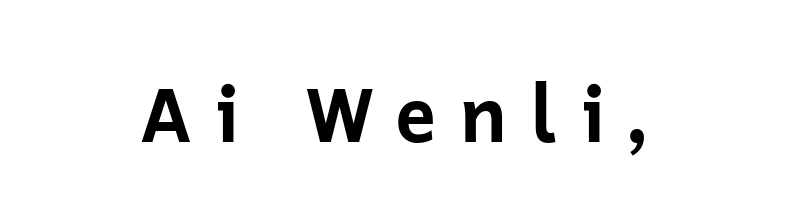
The image shows 77 px bold sans-serif type, upright; set centered, unusually wide letter spacing (+0.27 em), not underlined; low stroke contrast and a medium x-height.
